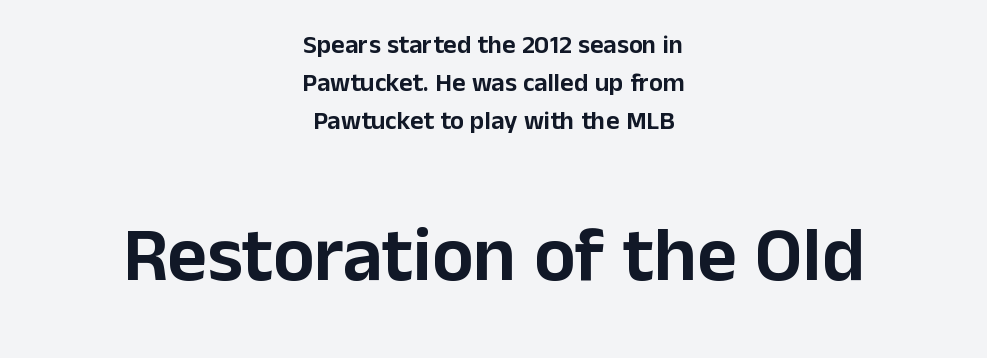
Q: Is the text italic (slanted)? A: No, it is upright.
Q: Is the typeface a serif or a sans-serif typeface? A: Sans-serif.
Q: Is the text underlined? A: No.
Q: How is the paragraph aligned? A: Centered.
Q: Is the spacing between letters normal or unusually wide? A: Normal.
Q: Is the spacing between lines tight, normal or loose? A: Normal.
Q: Which block of text is set in a larger size, the first (top) or the second (bottom)? A: The second (bottom) one.
Q: Width (condensed, normal, or wide)? A: Normal.
Q: Stroke contrast? A: Low.
Q: x-height? A: Medium.
Q: Monospaced? A: No.
